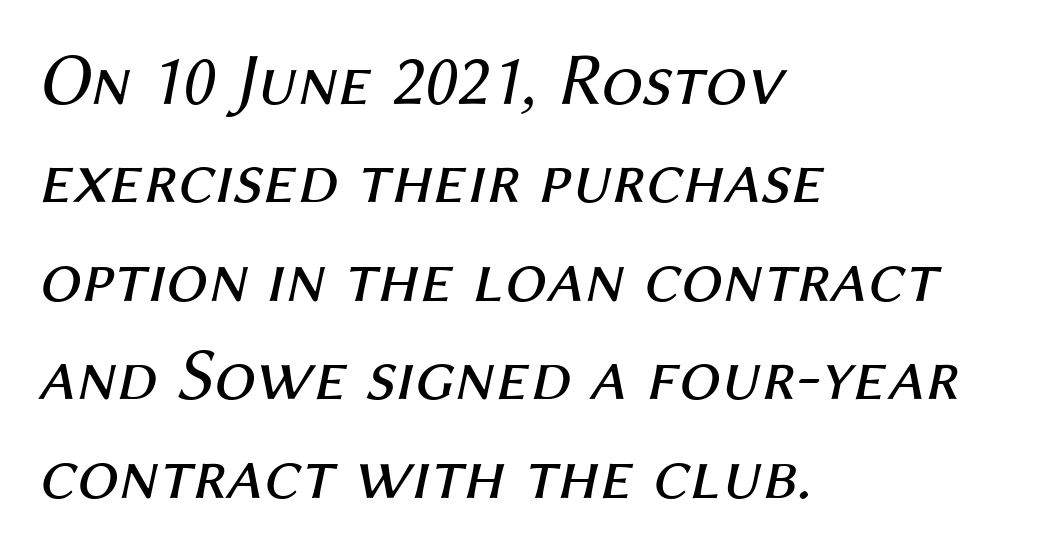
Q: Is the text bold? A: No.
Q: Is the text italic (slanted)? A: Yes, it leans right by about 12 degrees.
Q: Is the text underlined? A: No.
Q: How is the paragraph aligned? A: Left-aligned.
Q: Is the spacing between letters normal or unusually wide? A: Normal.
Q: Is the spacing between lines tight, normal or loose? A: Normal.
Q: Width (condensed, normal, or wide)? A: Normal.
Q: Stroke contrast? A: Medium.
Q: x-height? A: Medium.
Q: Monospaced? A: No.
